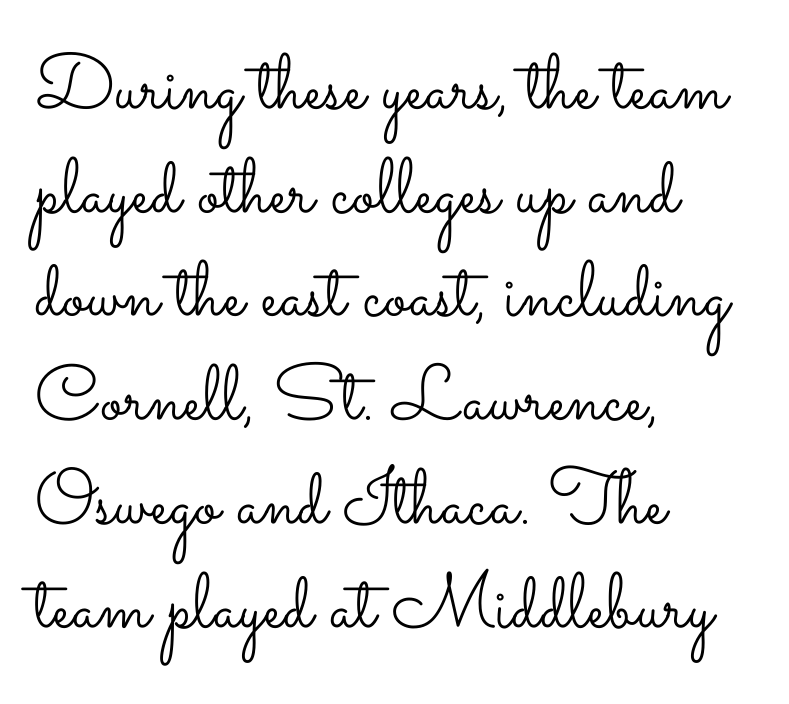
Q: Is the text bold? A: No.
Q: Is the text italic (slanted)? A: Yes.
Q: Is the text underlined? A: No.
Q: How is the paragraph aligned? A: Left-aligned.
Q: Is the spacing between letters normal or unusually wide? A: Normal.
Q: Is the spacing between lines tight, normal or loose? A: Normal.
Q: Width (condensed, normal, or wide)? A: Wide.
Q: Stroke contrast? A: Low.
Q: x-height? A: Small.
Q: Monospaced? A: No.
